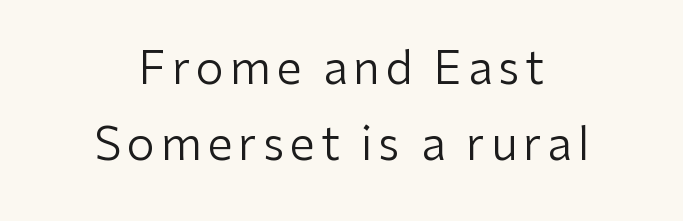
The image shows 45 px regular-weight sans-serif type, upright; set centered, normal line spacing (1.69x), not underlined; low stroke contrast and a medium x-height.
